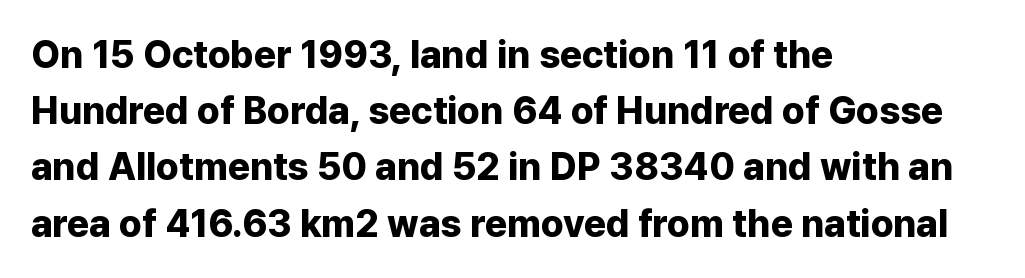
Q: Is the text bold? A: Yes.
Q: Is the text italic (slanted)? A: No, it is upright.
Q: Is the typeface a serif or a sans-serif typeface? A: Sans-serif.
Q: Is the text underlined? A: No.
Q: How is the paragraph aligned? A: Left-aligned.
Q: Is the spacing between letters normal or unusually wide? A: Normal.
Q: Is the spacing between lines tight, normal or loose? A: Normal.
Q: Width (condensed, normal, or wide)? A: Normal.
Q: Stroke contrast? A: Low.
Q: x-height? A: Medium.
Q: Monospaced? A: No.
